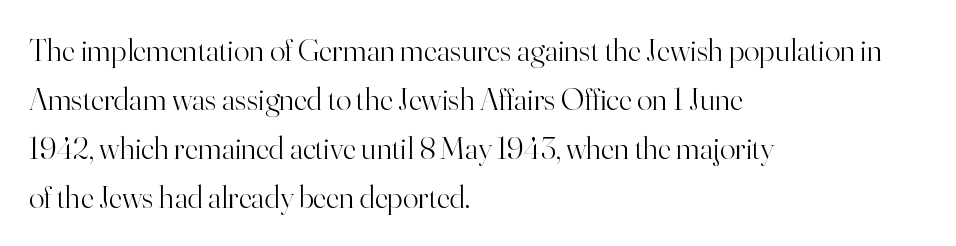
Q: Is the text bold? A: No.
Q: Is the text italic (slanted)? A: No, it is upright.
Q: Is the typeface a serif or a sans-serif typeface? A: Serif.
Q: Is the text underlined? A: No.
Q: How is the paragraph aligned? A: Left-aligned.
Q: Is the spacing between letters normal or unusually wide? A: Normal.
Q: Is the spacing between lines tight, normal or loose? A: Normal.
Q: Width (condensed, normal, or wide)? A: Normal.
Q: Stroke contrast? A: High.
Q: x-height? A: Small.
Q: Monospaced? A: No.
